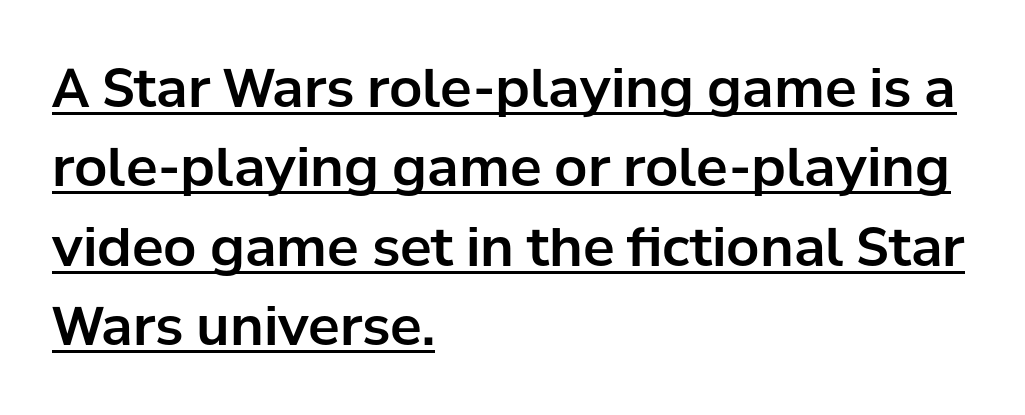
Evenly set lines give the paragraph a standard silhouette. A rule runs beneath these lines of type. If you drew a line through each stem, it would be perfectly vertical. This sample has the flowing, uneven cadence of proportional lettering. This rendering uses left alignment, leaving the right contour irregular. The designer went with a sans here, leaving each stem footless.
